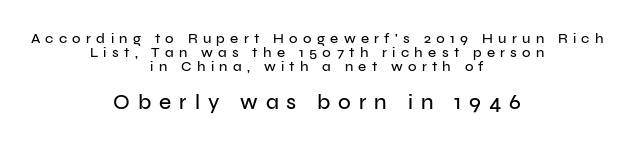
Q: Is the text italic (slanted)? A: No, it is upright.
Q: Is the text underlined? A: No.
Q: How is the paragraph aligned? A: Centered.
Q: Is the spacing between letters normal or unusually wide? A: Unusually wide.
Q: Is the spacing between lines tight, normal or loose? A: Tight.
Q: Which block of text is set in a larger size, the first (top) or the second (bottom)? A: The second (bottom) one.
